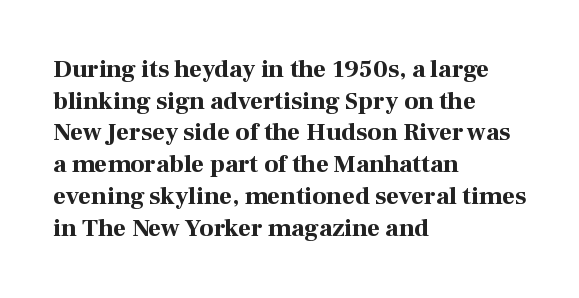
Short and long lines alike share a common starting point at left. The vertical gap from one line to the next is medium. Does the lettering tilt? It doesn't — this is upright. Underline: absent. The tracking reads as untouched default to a designer's eye. Chunky letters — that's bold for sure.
